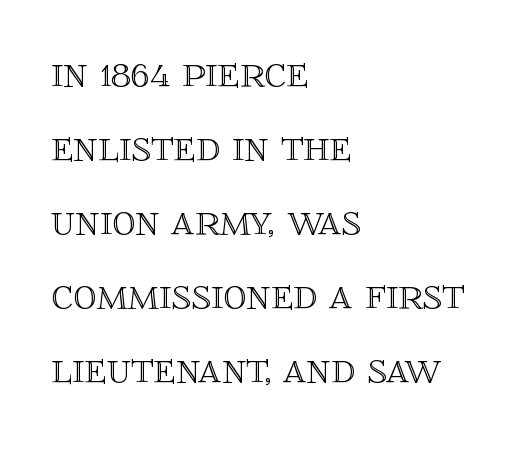
Q: Is the text italic (slanted)? A: No, it is upright.
Q: Is the text underlined? A: No.
Q: How is the paragraph aligned? A: Left-aligned.
Q: Is the spacing between letters normal or unusually wide? A: Normal.
Q: Is the spacing between lines tight, normal or loose? A: Normal.
Q: Width (condensed, normal, or wide)? A: Normal.
Q: x-height? A: Large.
Q: Monospaced? A: No.
